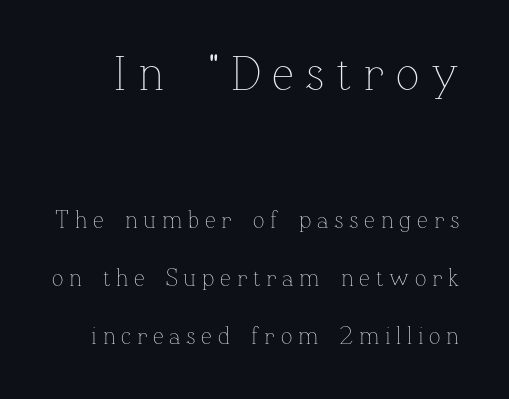
Q: Is the text bold? A: No.
Q: Is the text italic (slanted)? A: No, it is upright.
Q: Is the text underlined? A: No.
Q: Is the spacing between letters normal or unusually wide? A: Unusually wide.
Q: Is the spacing between lines tight, normal or loose? A: Loose.
Q: Which block of text is set in a larger size, the first (top) or the second (bottom)? A: The first (top) one.
Q: Width (condensed, normal, or wide)? A: Normal.
Q: Stroke contrast? A: Low.
Q: x-height? A: Medium.
Q: Monospaced? A: No.
